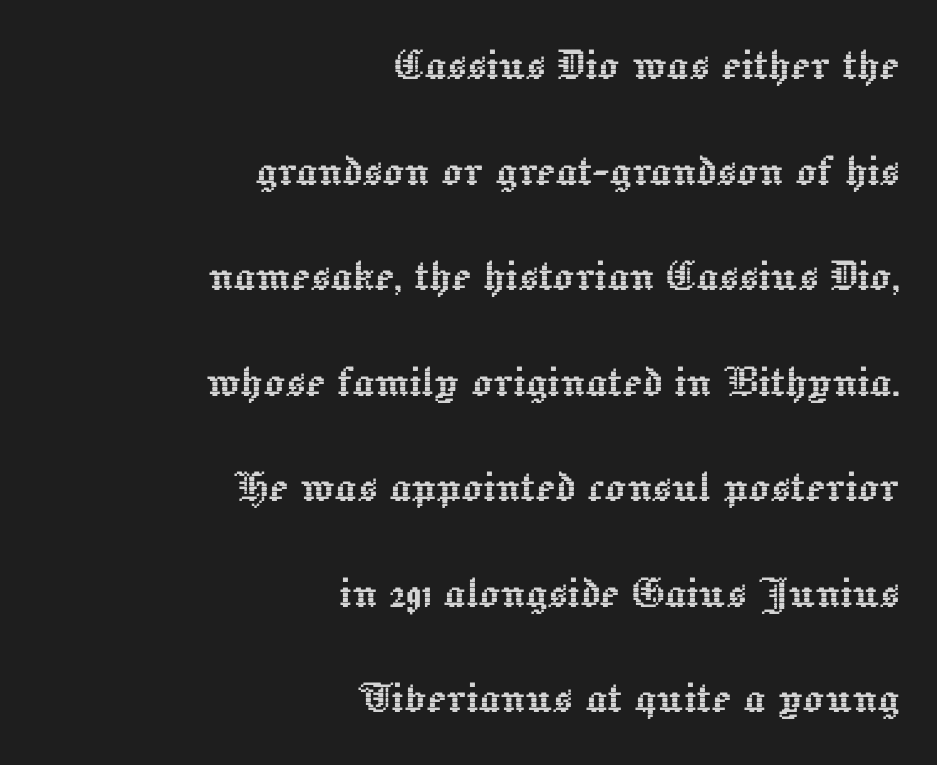
Q: Is the text italic (slanted)? A: No, it is upright.
Q: Is the text underlined? A: No.
Q: How is the paragraph aligned? A: Right-aligned.
Q: Is the spacing between letters normal or unusually wide? A: Normal.
Q: Is the spacing between lines tight, normal or loose? A: Loose.
Q: Width (condensed, normal, or wide)? A: Normal.
Q: x-height? A: Medium.
Q: Monospaced? A: No.
